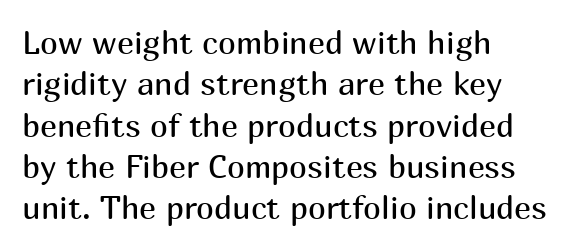
Q: Is the text bold? A: No.
Q: Is the text italic (slanted)? A: No, it is upright.
Q: Is the typeface a serif or a sans-serif typeface? A: Sans-serif.
Q: Is the text underlined? A: No.
Q: How is the paragraph aligned? A: Left-aligned.
Q: Is the spacing between letters normal or unusually wide? A: Normal.
Q: Is the spacing between lines tight, normal or loose? A: Normal.
Q: Width (condensed, normal, or wide)? A: Normal.
Q: Stroke contrast? A: Medium.
Q: x-height? A: Medium.
Q: Monospaced? A: No.
